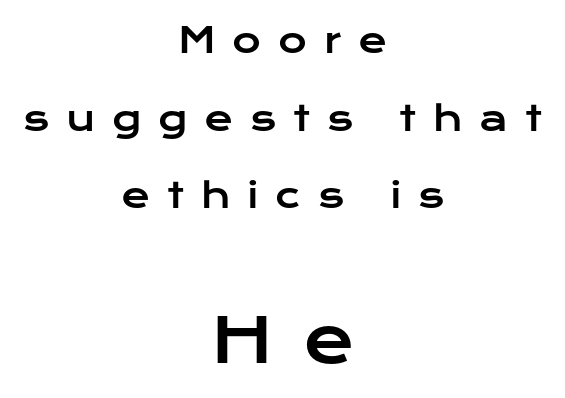
The letters are spread apart with noticeably loose tracking. Block two is the big one; block one sits smaller above it. Any mark beneath the type? The region is blank. Posture: straight, roman, zero tilt. Nothing sits at the stroke ends, so this counts as sans-serif. Each line is balanced around a shared central axis.
